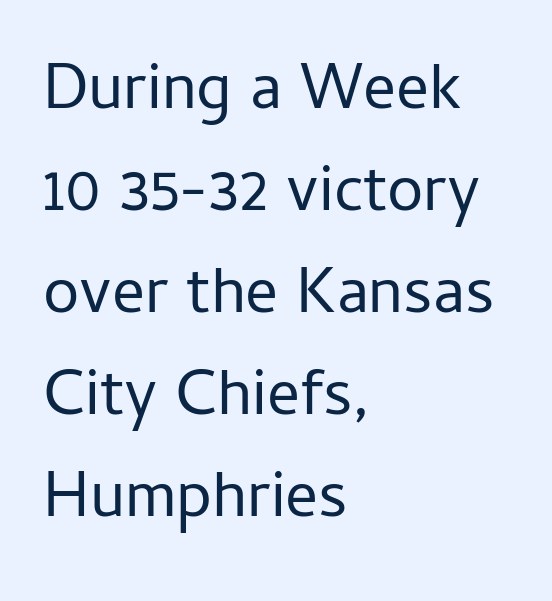
Is there much room between lines? A standard amount, neither cramped nor airy. The face used here is proportionally spaced, like ordinary book or web type. Horizontal alignment here is leftward, the default for most running prose. This rendering employs a face without finishing strokes, i.e., a sans-serif. The typesetting does not lean heavy: it is not bold. This rendering features lettering with no underline.
